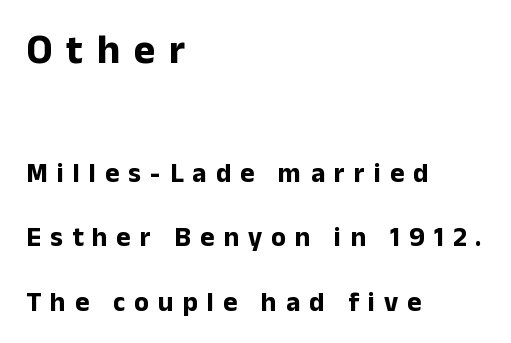
The image shows 41 px bold sans-serif type, upright; set left-aligned, loose line spacing (2.39x), unusually wide letter spacing (+0.34 em), not underlined; the first (top) block is 1.52x larger; low stroke contrast and a medium x-height.
